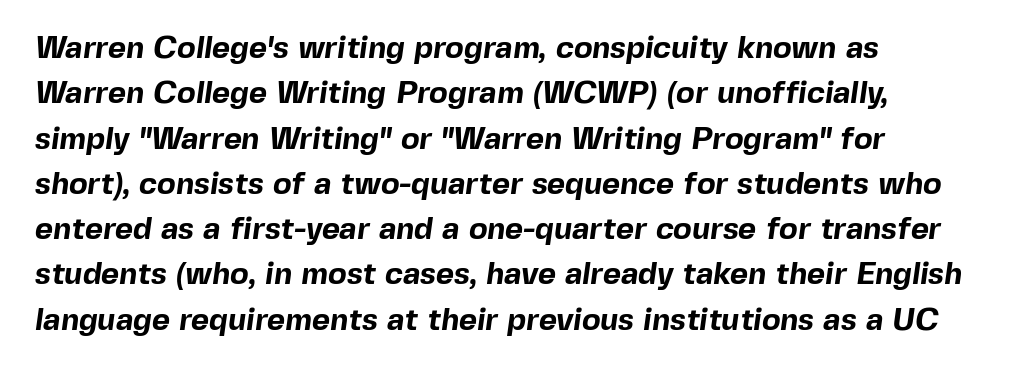
Q: Is the text bold? A: Yes.
Q: Is the typeface a serif or a sans-serif typeface? A: Sans-serif.
Q: Is the text underlined? A: No.
Q: How is the paragraph aligned? A: Left-aligned.
Q: Is the spacing between letters normal or unusually wide? A: Normal.
Q: Is the spacing between lines tight, normal or loose? A: Normal.
Q: Width (condensed, normal, or wide)? A: Normal.
Q: x-height? A: Medium.
Q: Monospaced? A: No.
